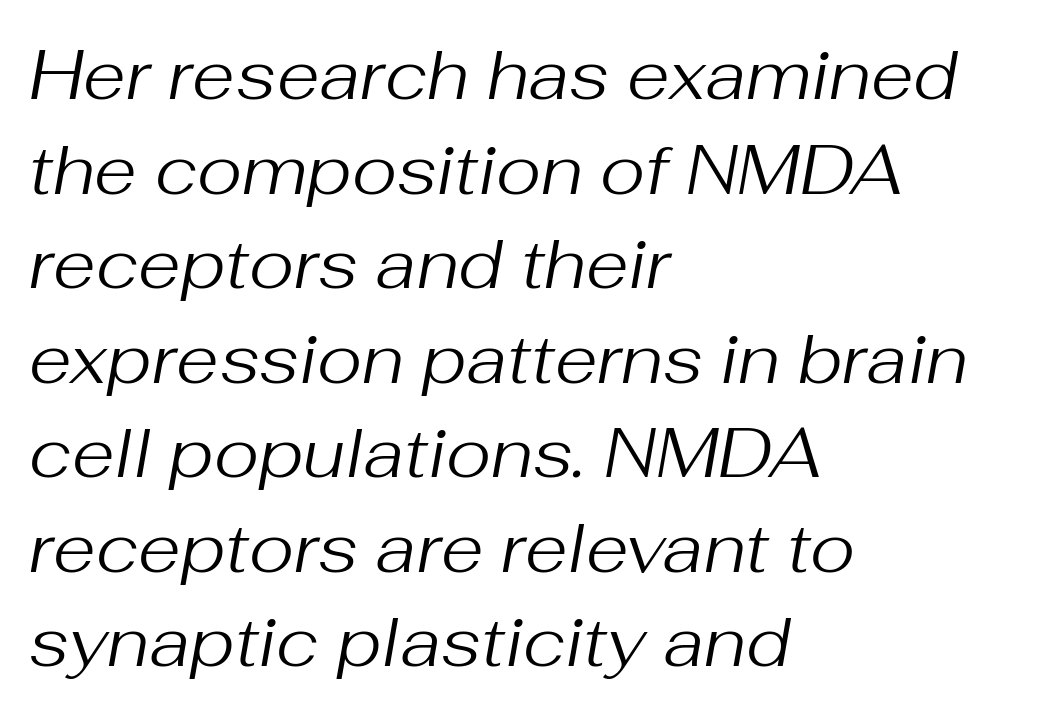
Q: Is the text bold? A: No.
Q: Is the text italic (slanted)? A: Yes, it leans right by about 10 degrees.
Q: Is the text underlined? A: No.
Q: How is the paragraph aligned? A: Left-aligned.
Q: Is the spacing between letters normal or unusually wide? A: Normal.
Q: Is the spacing between lines tight, normal or loose? A: Normal.
Q: Width (condensed, normal, or wide)? A: Normal.
Q: Stroke contrast? A: Medium.
Q: x-height? A: Medium.
Q: Monospaced? A: No.
